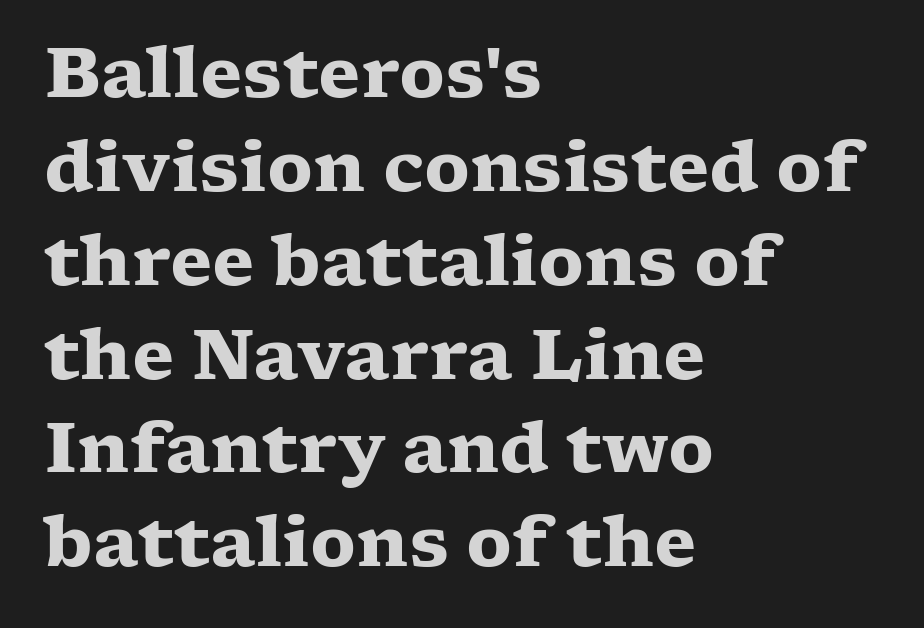
The image shows 69 px heavy, wide serif type, upright; set left-aligned, normal line spacing (1.36x), normal letter spacing, not underlined; low stroke contrast and a medium x-height.
